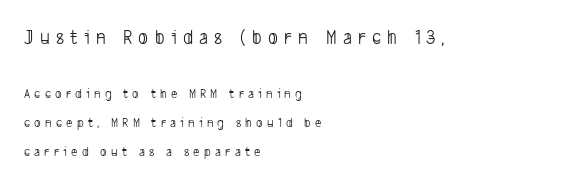
{"bold": "no", "underline": "no", "align": "left", "line_spacing": "loose", "line_spacing_ratio": 2.07, "letter_spacing": "wide", "letter_spacing_em": 0.3, "larger_block": "first", "size_ratio": 1.5, "glyph_px": 21}
